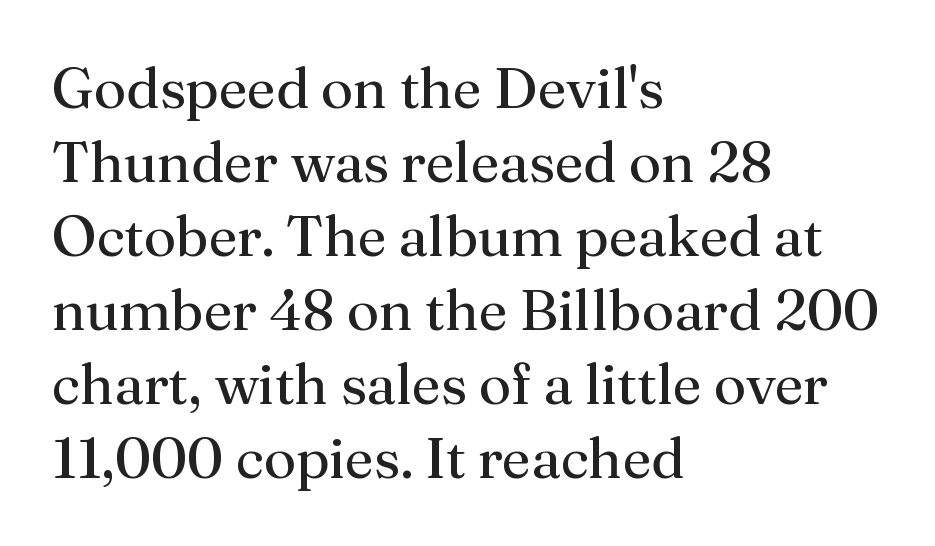
{"serif": "yes", "italic": "no", "bold": "no", "weight": "regular", "width": "normal", "stroke_contrast": "medium", "x_height": "medium", "monospaced": "no", "underline": "no", "align": "left", "line_spacing": "normal", "line_spacing_ratio": 1.3, "letter_spacing": "normal", "letter_spacing_em": 0.0, "glyph_px": 57}
